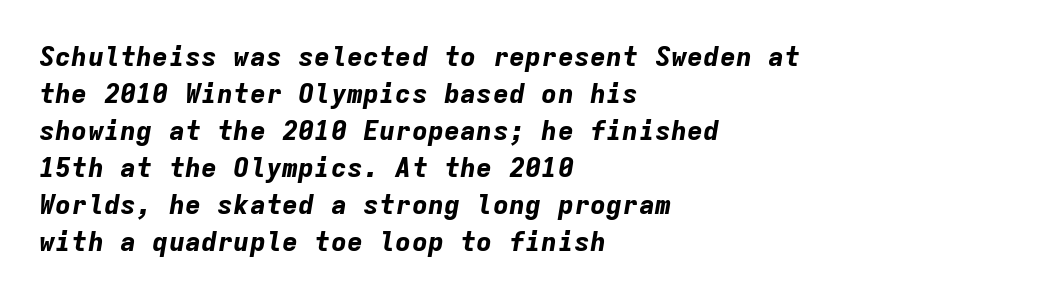
The image shows 27 px bold type, italic (leaning right); set left-aligned, normal line spacing (1.37x), normal letter spacing, not underlined.
